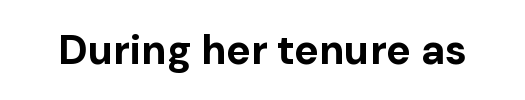
The image shows 41 px bold sans-serif type, upright; set normal letter spacing, not underlined; low stroke contrast and a medium x-height.
